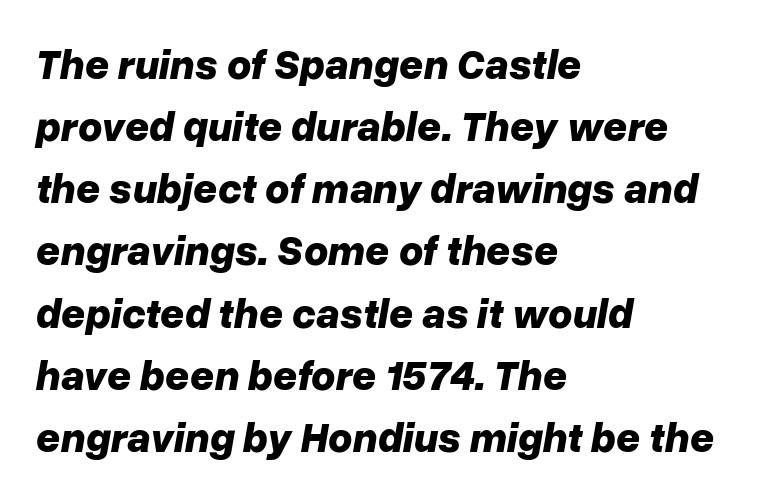
Q: Is the text bold? A: Yes.
Q: Is the text italic (slanted)? A: Yes, it leans right by about 10 degrees.
Q: Is the text underlined? A: No.
Q: How is the paragraph aligned? A: Left-aligned.
Q: Is the spacing between letters normal or unusually wide? A: Normal.
Q: Is the spacing between lines tight, normal or loose? A: Normal.
Q: Width (condensed, normal, or wide)? A: Normal.
Q: Stroke contrast? A: Low.
Q: x-height? A: Medium.
Q: Monospaced? A: No.
